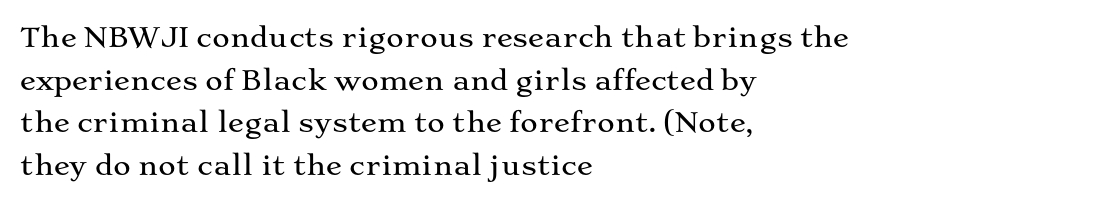
The words here are not underlined. Upright lettering throughout. This rendering leaves character spacing at its baseline value. These lines stack with their left ends in a neat column. Vertical spacing — default.
